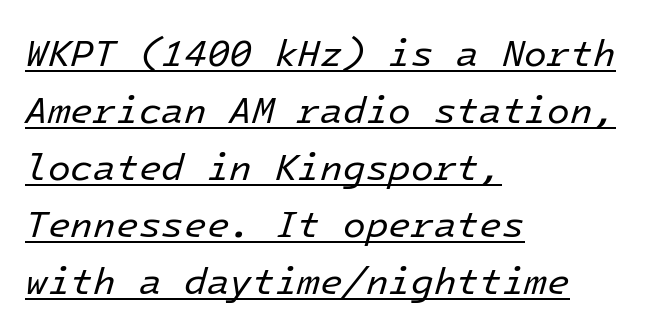
The image shows 37 px regular-weight type, italic (leaning right); set left-aligned, normal line spacing (1.54x), normal letter spacing, underlined; low stroke contrast and a medium x-height.
